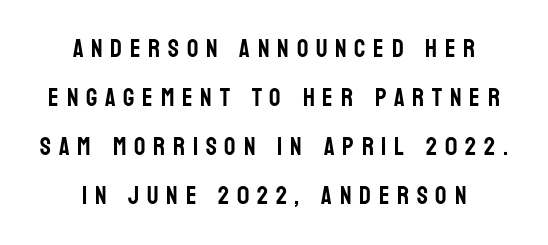
{"italic": "no", "underline": "no", "align": "center", "line_spacing": "loose", "line_spacing_ratio": 1.96, "letter_spacing": "wide", "letter_spacing_em": 0.31, "glyph_px": 25}
